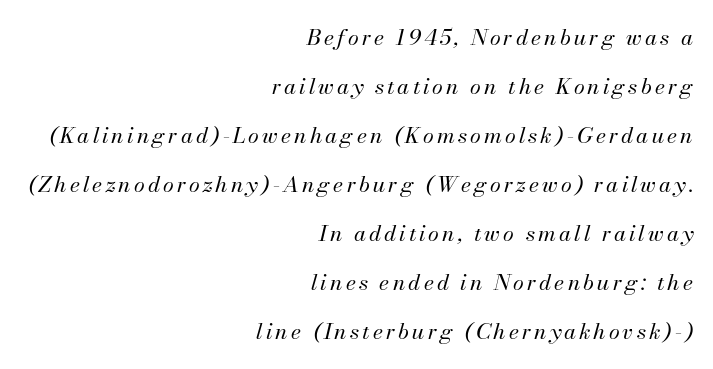
Students, observe: this is what heavily led, spacious text looks like. Each row of text sits above clean, open space. Is the block centered? No — it sits flush against the right margin. Unbolded letterforms with no extra heft. When letters slant like this, we call the style italic.
